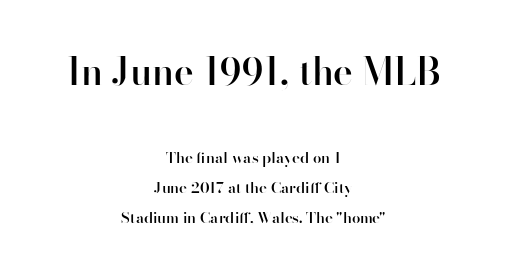
Q: Is the text bold? A: Semi-bold.
Q: Is the text italic (slanted)? A: No, it is upright.
Q: Is the typeface a serif or a sans-serif typeface? A: Sans-serif.
Q: Is the text underlined? A: No.
Q: How is the paragraph aligned? A: Centered.
Q: Is the spacing between letters normal or unusually wide? A: Normal.
Q: Is the spacing between lines tight, normal or loose? A: Loose.
Q: Which block of text is set in a larger size, the first (top) or the second (bottom)? A: The first (top) one.
Q: Width (condensed, normal, or wide)? A: Normal.
Q: Stroke contrast? A: High.
Q: x-height? A: Small.
Q: Monospaced? A: No.
